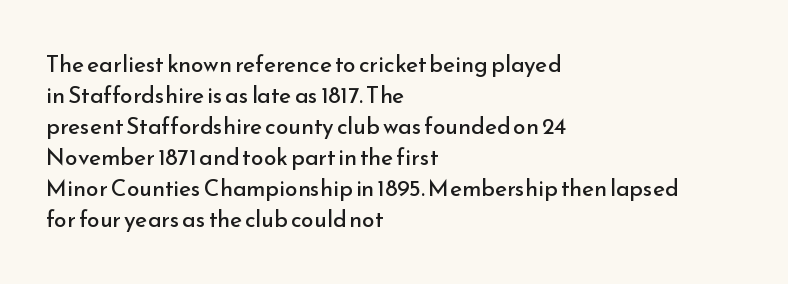
Posture: upright roman. The ragged edge is on the right, which tells us the setting is flush left. Reading down the column, the eye jumps a familiar distance to each next line. The specimen omits any rule beneath the text block's lines. The face looks like a standard text weight, possibly lighter.
